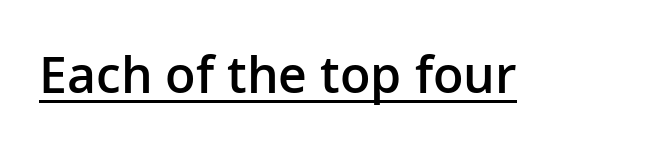
The image shows 50 px semibold sans-serif type, upright; set normal letter spacing, underlined; low stroke contrast and a medium x-height.
